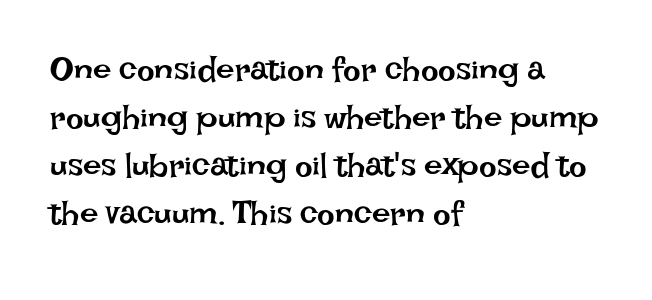
{"italic": "no", "bold": "no", "weight": "regular", "width": "normal", "stroke_contrast": "low", "x_height": "large", "monospaced": "no", "underline": "no", "align": "left", "line_spacing": "normal", "line_spacing_ratio": 1.45, "letter_spacing": "normal", "letter_spacing_em": 0.0, "glyph_px": 33}
